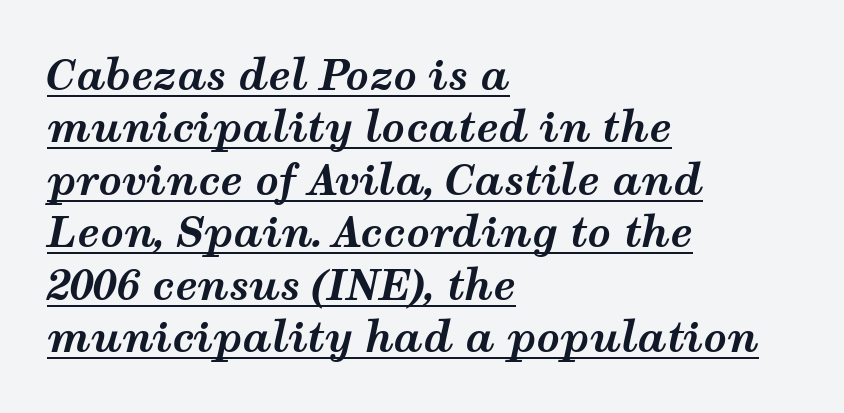
The image shows 41 px bold, wide type, italic (leaning right); set left-aligned, normal line spacing (1.28x), normal letter spacing, underlined; medium stroke contrast and a medium x-height.
